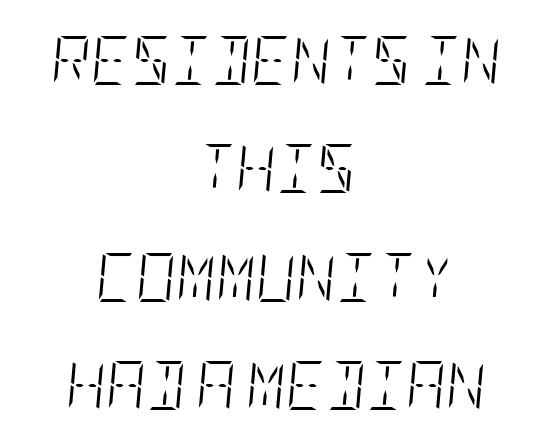
The image shows 49 px light, condensed type, italic (leaning right); set centered, loose line spacing (2.21x), normal letter spacing, not underlined; low stroke contrast and a large x-height.
